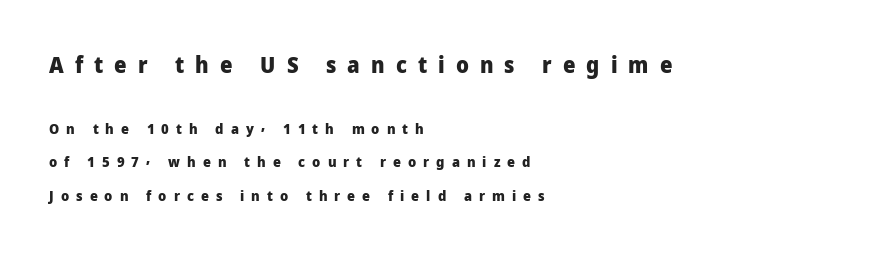
Q: Is the text bold? A: Yes.
Q: Is the text italic (slanted)? A: No, it is upright.
Q: Is the text underlined? A: No.
Q: How is the paragraph aligned? A: Left-aligned.
Q: Is the spacing between letters normal or unusually wide? A: Unusually wide.
Q: Is the spacing between lines tight, normal or loose? A: Loose.
Q: Which block of text is set in a larger size, the first (top) or the second (bottom)? A: The first (top) one.
